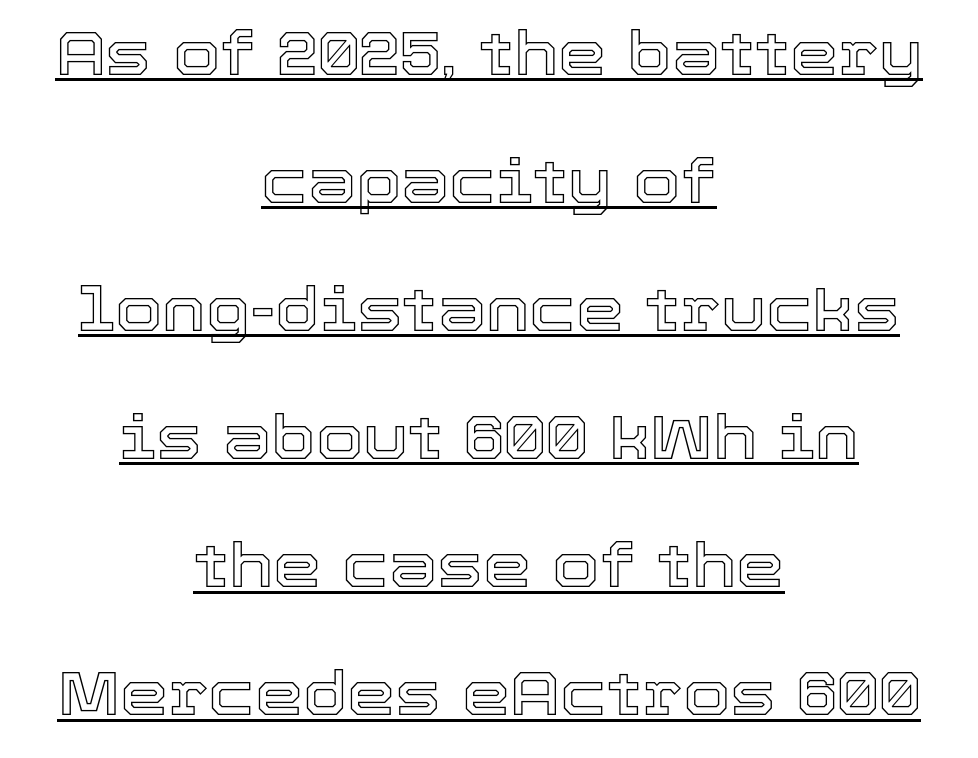
The image shows 61 px text type, upright; set centered, loose line spacing (2.1x), normal letter spacing, underlined; a medium x-height.
